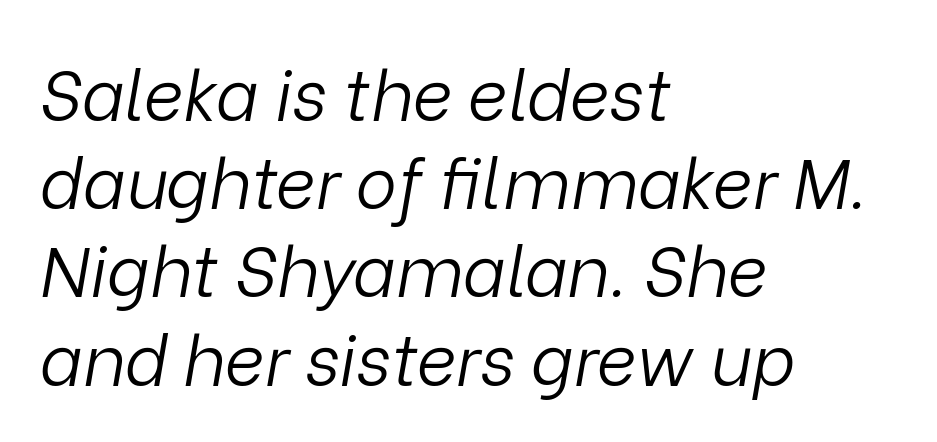
A normal amount of white space separates one row of letters from the next. These glyphs show unthickened strokes, regular width or finer. Each line starts at the same left margin while the right side varies. Rendered with sloped, italic letterforms. Letter spacing: default.
